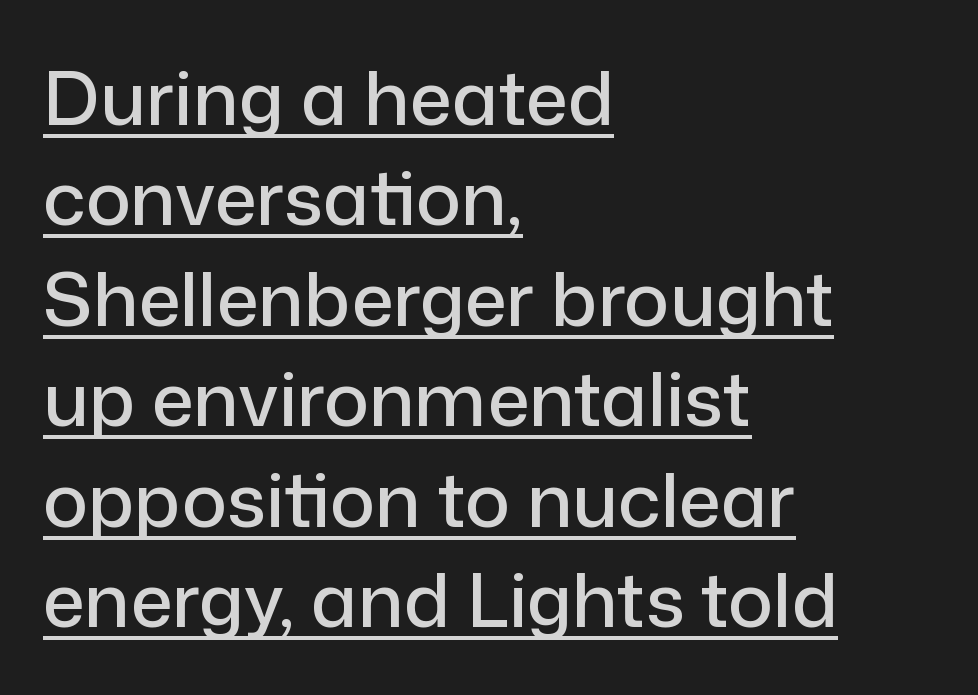
{"serif": "no", "italic": "no", "width": "normal", "stroke_contrast": "low", "x_height": "medium", "monospaced": "no", "underline": "yes", "align": "left", "line_spacing": "normal", "line_spacing_ratio": 1.34, "letter_spacing": "normal", "letter_spacing_em": 0.0, "glyph_px": 75}
